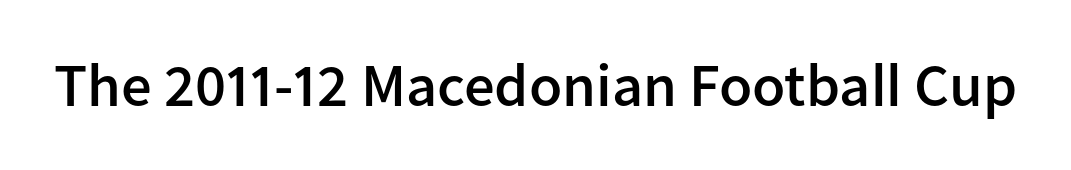
Q: Is the text bold? A: Semi-bold.
Q: Is the text italic (slanted)? A: No, it is upright.
Q: Is the typeface a serif or a sans-serif typeface? A: Sans-serif.
Q: Is the text underlined? A: No.
Q: Is the spacing between letters normal or unusually wide? A: Normal.
Q: Width (condensed, normal, or wide)? A: Normal.
Q: Stroke contrast? A: Low.
Q: x-height? A: Medium.
Q: Monospaced? A: No.
